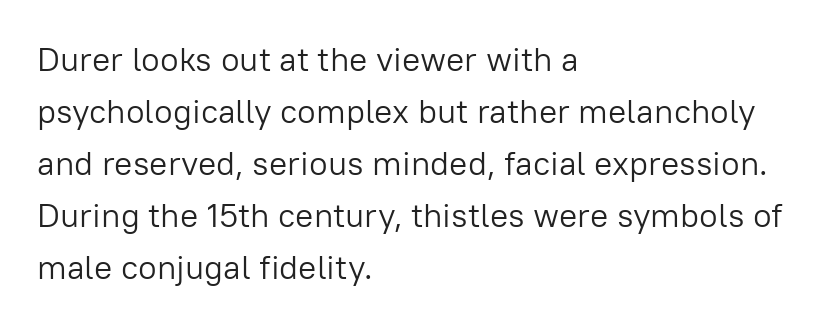
Q: Is the text bold? A: No.
Q: Is the text italic (slanted)? A: No, it is upright.
Q: Is the typeface a serif or a sans-serif typeface? A: Sans-serif.
Q: Is the text underlined? A: No.
Q: How is the paragraph aligned? A: Left-aligned.
Q: Is the spacing between letters normal or unusually wide? A: Normal.
Q: Is the spacing between lines tight, normal or loose? A: Normal.
Q: Width (condensed, normal, or wide)? A: Normal.
Q: Stroke contrast? A: Low.
Q: x-height? A: Medium.
Q: Monospaced? A: No.
